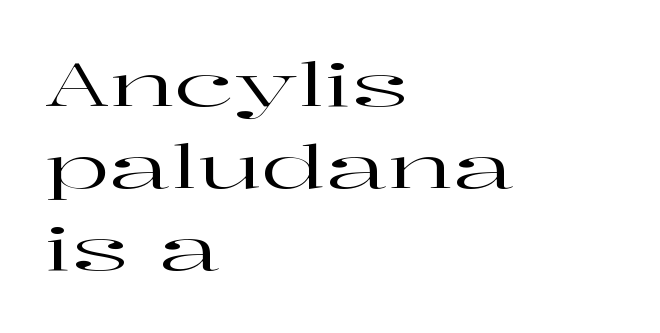
The characters display serif detailing at their extremities. Compared with typical paragraphs, the rows here are spaced about the same. Nothing unusual about the tracking: characters are spaced as the font intends. The words here are not underlined. Think of a printed novel: that variable character pitch is what you see here.
